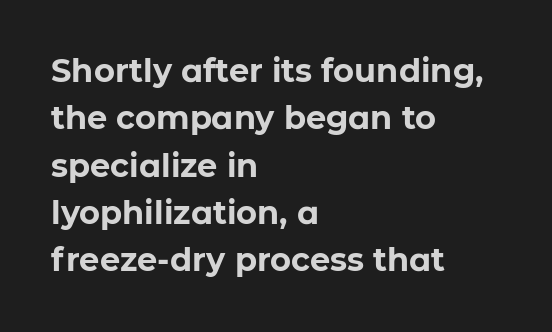
{"serif": "no", "italic": "no", "bold": "yes", "weight": "bold", "width": "normal", "stroke_contrast": "low", "x_height": "medium", "monospaced": "no", "underline": "no", "align": "left", "line_spacing": "normal", "line_spacing_ratio": 1.48, "letter_spacing": "normal", "letter_spacing_em": 0.0, "glyph_px": 32}
